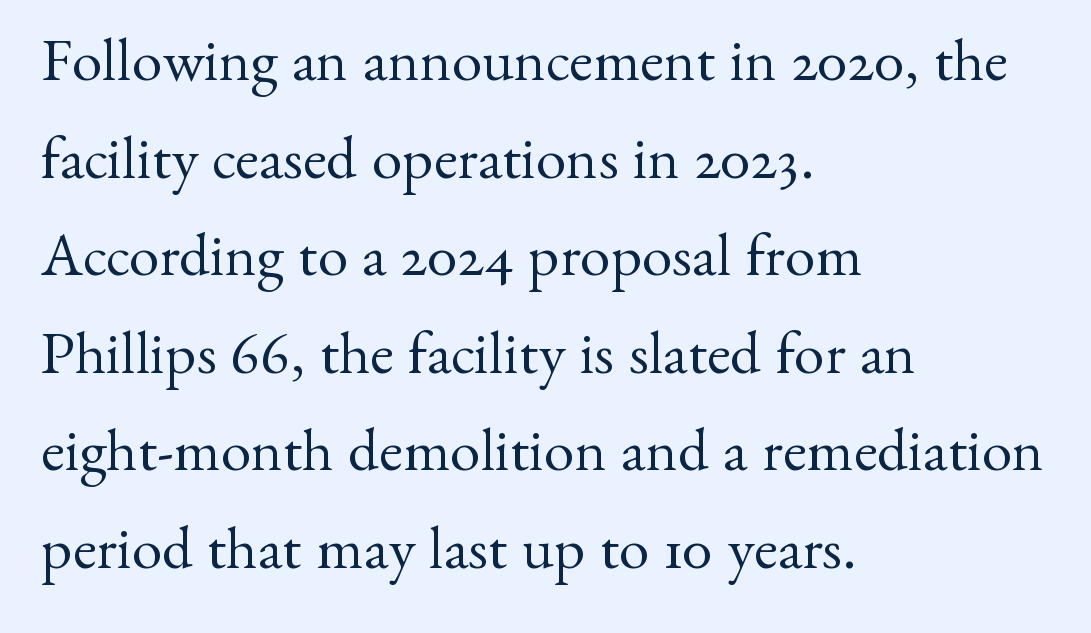
The image shows 61 px regular-weight serif type, upright; set left-aligned, normal line spacing (1.6x), normal letter spacing, not underlined; medium stroke contrast and a small x-height.
